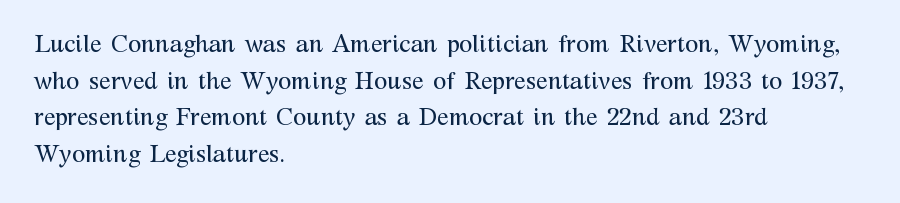
{"italic": "no", "bold": "no", "underline": "no", "align": "left", "line_spacing": "normal", "line_spacing_ratio": 1.53, "letter_spacing": "normal", "letter_spacing_em": 0.0, "glyph_px": 24}
